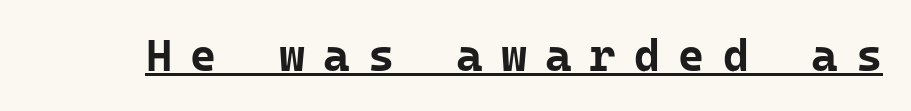
Q: Is the text bold? A: Yes.
Q: Is the text italic (slanted)? A: No, it is upright.
Q: Is the typeface a serif or a sans-serif typeface? A: Sans-serif.
Q: Is the text underlined? A: Yes.
Q: Is the spacing between letters normal or unusually wide? A: Unusually wide.
Q: Width (condensed, normal, or wide)? A: Normal.
Q: Stroke contrast? A: Low.
Q: x-height? A: Medium.
